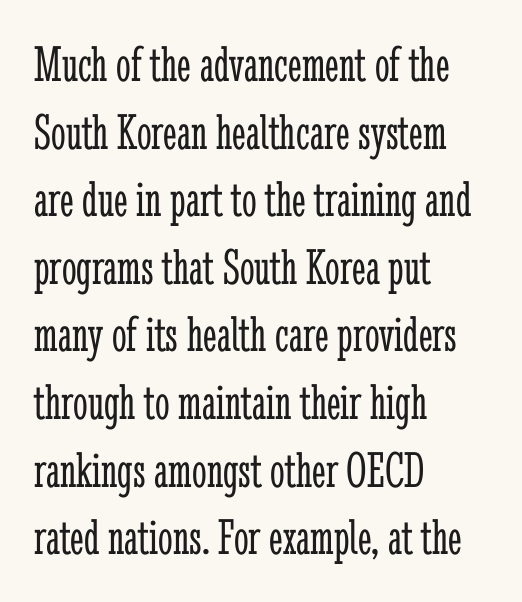
The image shows 52 px light, condensed serif type, upright; set left-aligned, normal line spacing (1.3x), normal letter spacing, not underlined; low stroke contrast and a medium x-height.
